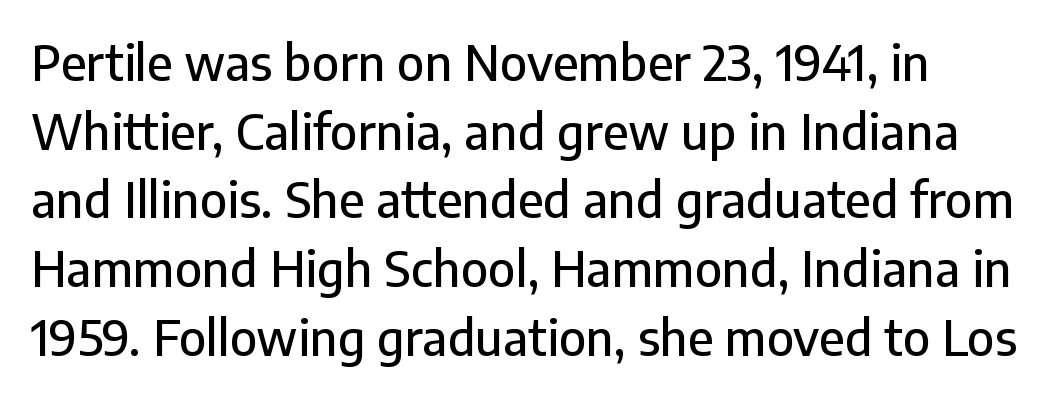
Honestly, there is no underline to notice here at all. Each letter keeps its own natural width here, so spacing adapts to shape. What's the leading like? Ordinary, nothing unusual. The horizontal fit of the characters is conventional and even. This rendering uses left alignment, leaving the right contour irregular.
